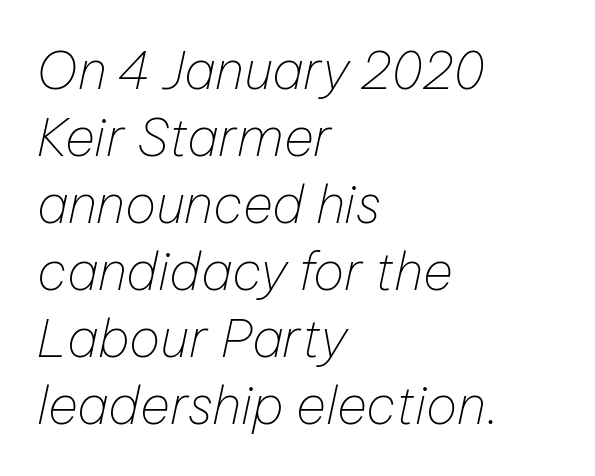
{"italic": "yes", "lean": "right", "slant_degrees": 12, "bold": "no", "weight": "thin", "width": "normal", "stroke_contrast": "low", "x_height": "medium", "monospaced": "no", "underline": "no", "align": "left", "line_spacing": "normal", "line_spacing_ratio": 1.29, "letter_spacing": "normal", "letter_spacing_em": 0.0, "glyph_px": 52}
